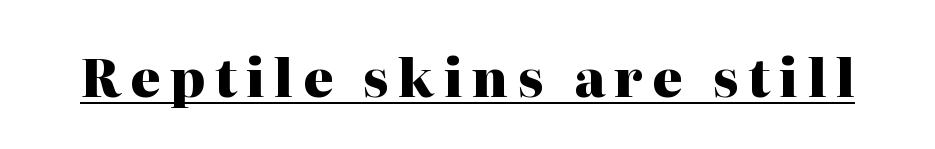
{"serif": "yes", "italic": "no", "bold": "yes", "weight": "heavy", "width": "normal", "stroke_contrast": "high", "x_height": "medium", "monospaced": "no", "underline": "yes", "glyph_px": 52}
